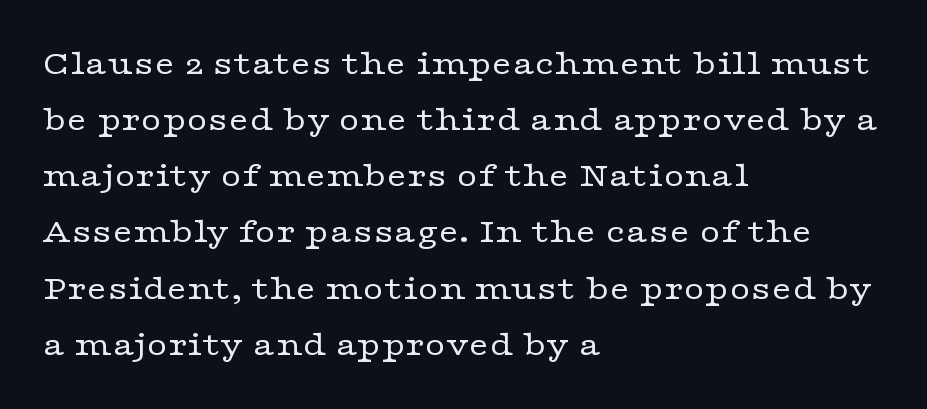
The image shows 36 px regular-weight, wide serif type, upright; set left-aligned, normal line spacing (1.56x), normal letter spacing, not underlined; low stroke contrast and a medium x-height.
